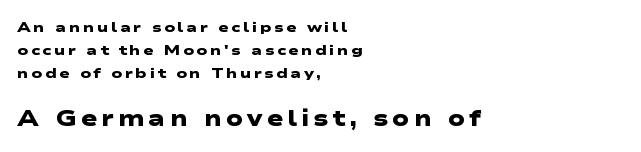
The image shows 22 px bold type; set left-aligned, normal line spacing (1.64x), not underlined; the second (bottom) block is 1.57x larger.
